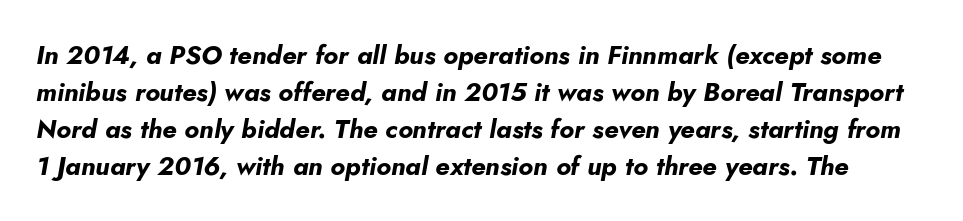
Q: Is the text bold? A: Yes.
Q: Is the text italic (slanted)? A: Yes, it leans right by about 5 degrees.
Q: Is the text underlined? A: No.
Q: Is the spacing between letters normal or unusually wide? A: Normal.
Q: Is the spacing between lines tight, normal or loose? A: Normal.
